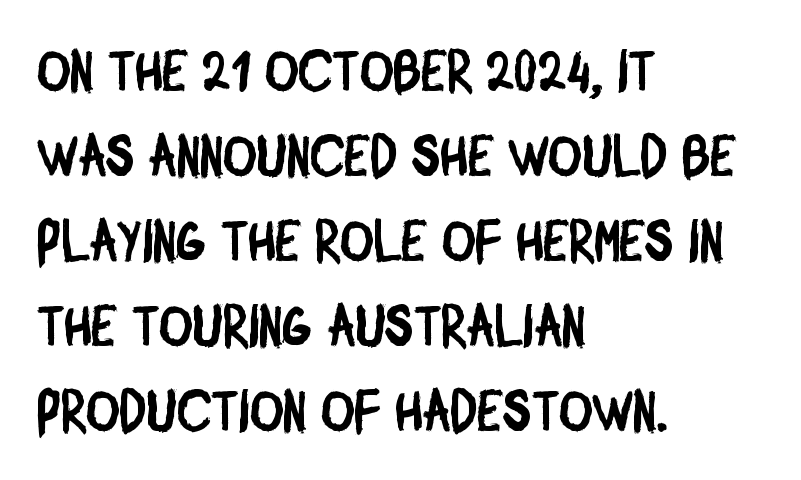
The image shows 57 px condensed sans-serif type; set left-aligned, normal line spacing (1.49x), normal letter spacing, not underlined; low stroke contrast and a large x-height.
